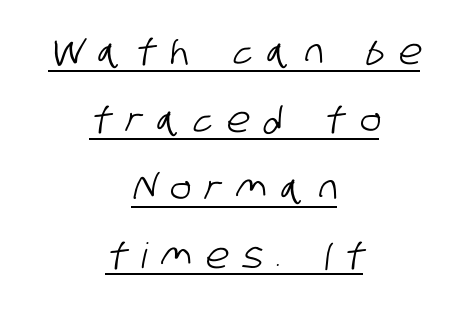
{"serif": "no", "width": "condensed", "stroke_contrast": "low", "x_height": "large", "monospaced": "no", "underline": "yes", "align": "center", "line_spacing": "loose", "line_spacing_ratio": 1.94, "letter_spacing": "wide", "letter_spacing_em": 0.41, "glyph_px": 35}
